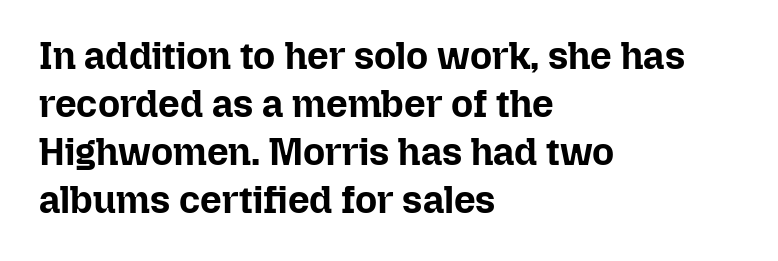
The passage shown is typed in a proportional face where columns would drift. A typesetter would call this zero additional tracking. These lines are set flush left with a ragged right edge. The type sits square on the baseline with zero lean. Is the type bold? Yes — the strokes are clearly thick and heavy. One glance says typical: line gaps are just what's usual.
